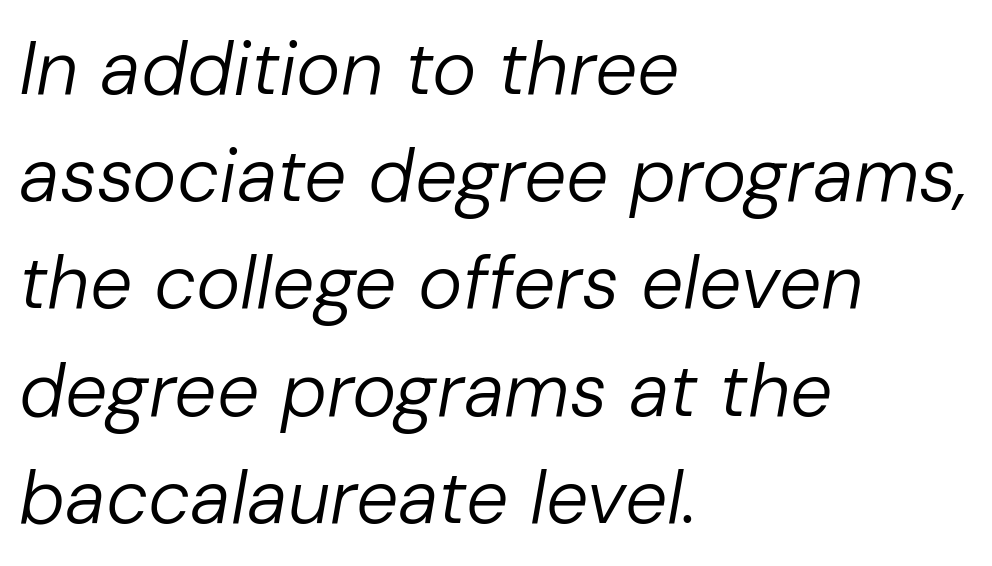
{"italic": "yes", "lean": "right", "slant_degrees": 10, "bold": "no", "weight": "regular", "width": "normal", "stroke_contrast": "low", "x_height": "medium", "monospaced": "no", "underline": "no", "align": "left", "line_spacing": "normal", "line_spacing_ratio": 1.43, "letter_spacing": "normal", "letter_spacing_em": 0.0, "glyph_px": 75}
